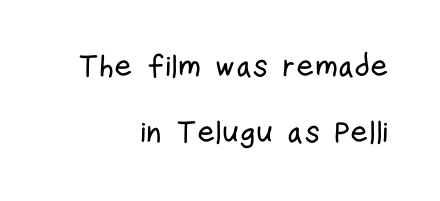
What stands out about the letter spacing? Nothing — it is the standard amount. This sample is right-justified, so line beginnings fall wherever the words allow. Vertically, the passage feels expansive, rows floating well apart. Here the designer chose a conventional face with non-uniform glyph widths.
